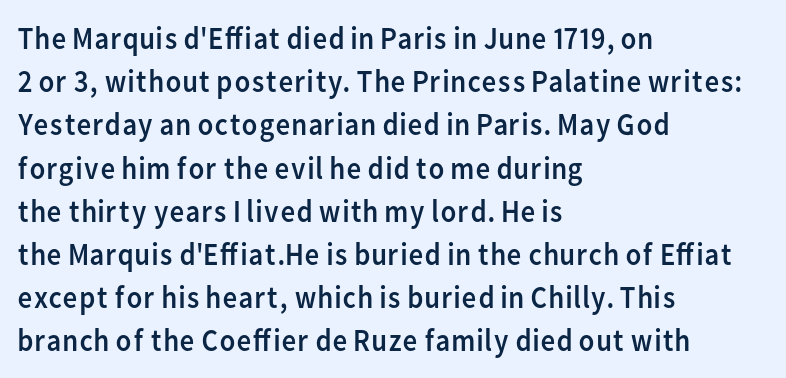
The image shows 32 px regular-weight sans-serif type, upright; set left-aligned, normal line spacing (1.35x), normal letter spacing, not underlined; low stroke contrast and a medium x-height.
